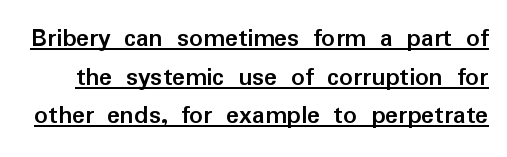
{"italic": "no", "bold": "yes", "underline": "yes", "line_spacing": "normal", "line_spacing_ratio": 1.43, "letter_spacing": "normal", "letter_spacing_em": 0.0, "glyph_px": 27}
